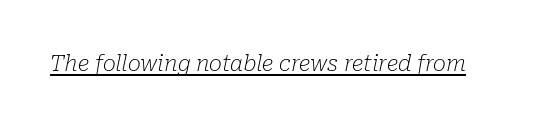
Is the type heavy? It reads as light-to-regular instead. This is underlined copy, the kind a proofreader might mark for attention. There's an unmistakable incline to the writing here. These lines keep a tight, regular rhythm from letter to letter.
